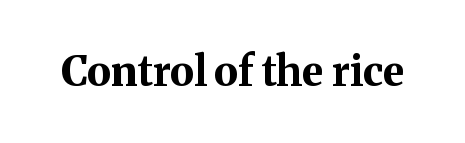
Q: Is the text bold? A: Yes.
Q: Is the text italic (slanted)? A: No, it is upright.
Q: Is the typeface a serif or a sans-serif typeface? A: Serif.
Q: Is the text underlined? A: No.
Q: Is the spacing between letters normal or unusually wide? A: Normal.
Q: Width (condensed, normal, or wide)? A: Normal.
Q: Stroke contrast? A: Medium.
Q: x-height? A: Medium.
Q: Monospaced? A: No.
